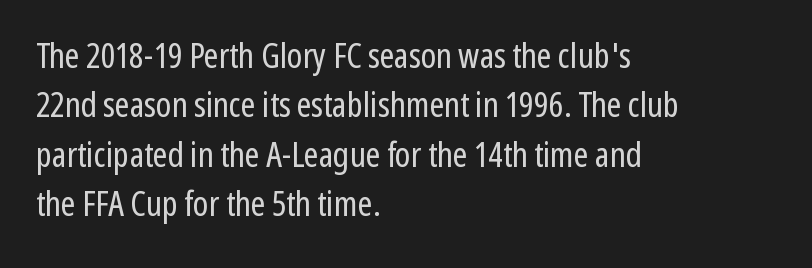
{"serif": "no", "italic": "no", "bold": "no", "weight": "regular", "width": "condensed", "stroke_contrast": "low", "x_height": "medium", "monospaced": "no", "underline": "no", "align": "left", "line_spacing": "normal", "line_spacing_ratio": 1.41, "letter_spacing": "normal", "letter_spacing_em": 0.0, "glyph_px": 35}
